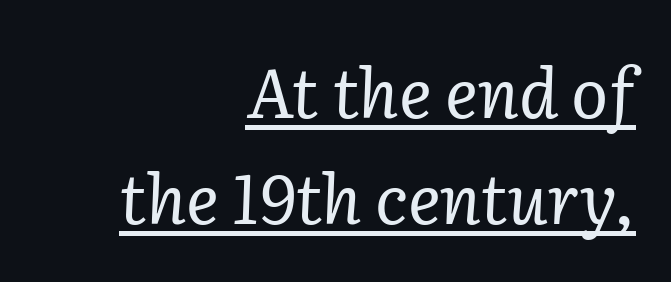
The image shows 69 px regular-weight serif type, italic (leaning right); set right-aligned, normal line spacing (1.53x), normal letter spacing, underlined; low stroke contrast and a medium x-height.
